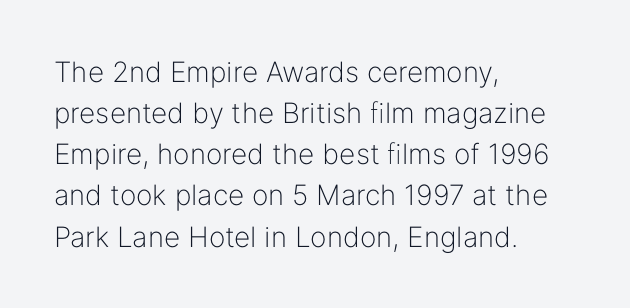
Q: Is the text bold? A: No.
Q: Is the text italic (slanted)? A: No, it is upright.
Q: Is the typeface a serif or a sans-serif typeface? A: Sans-serif.
Q: Is the text underlined? A: No.
Q: How is the paragraph aligned? A: Left-aligned.
Q: Is the spacing between letters normal or unusually wide? A: Normal.
Q: Is the spacing between lines tight, normal or loose? A: Normal.
Q: Width (condensed, normal, or wide)? A: Normal.
Q: Stroke contrast? A: Low.
Q: x-height? A: Medium.
Q: Monospaced? A: No.
